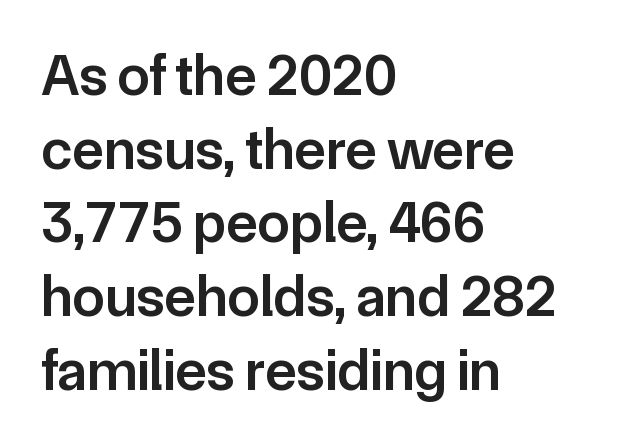
The image shows 58 px semibold sans-serif type, upright; set left-aligned, normal line spacing (1.27x), normal letter spacing, not underlined; low stroke contrast and a medium x-height.
